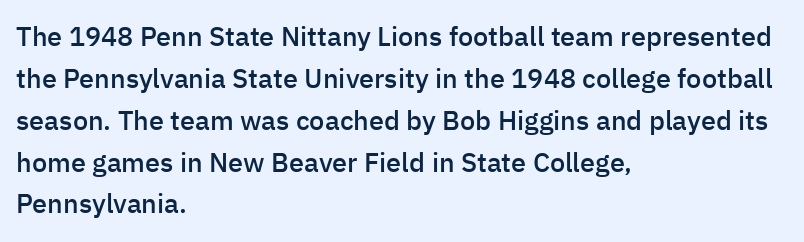
{"italic": "no", "bold": "semi", "underline": "no", "align": "left", "line_spacing": "normal", "line_spacing_ratio": 1.55, "letter_spacing": "normal", "letter_spacing_em": 0.0, "glyph_px": 27}
